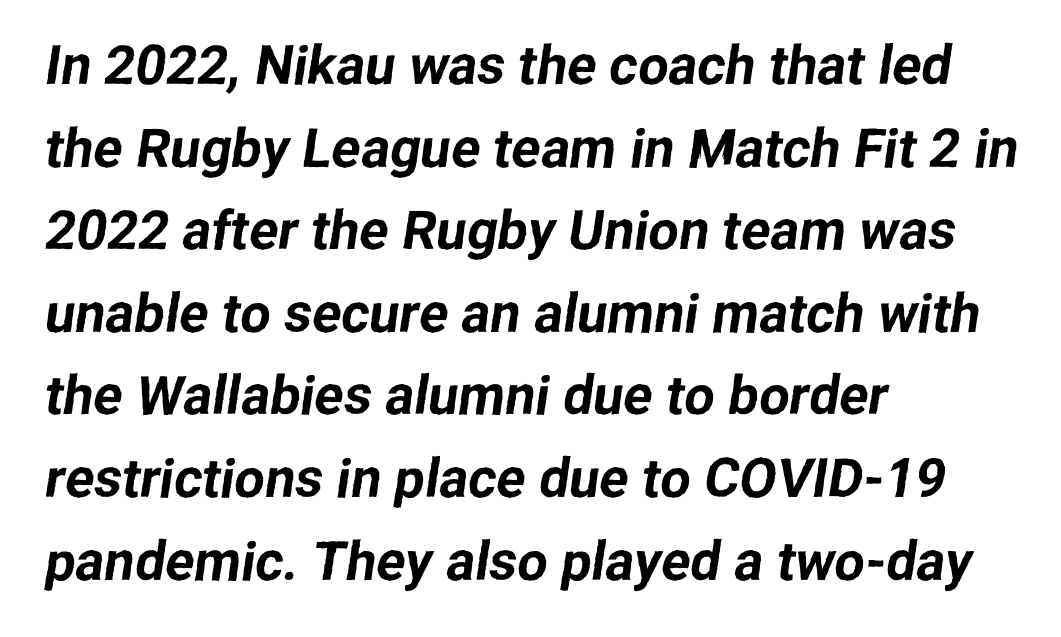
Letterform terminals end flat and unadorned throughout the passage. The rendering uses a moderate line-height, typical for paragraphs. The face used here is proportionally spaced, like ordinary book or web type. This rendering features lettering with no underline. A student would call this left alignment; a typographer would say flush left, rag right.
